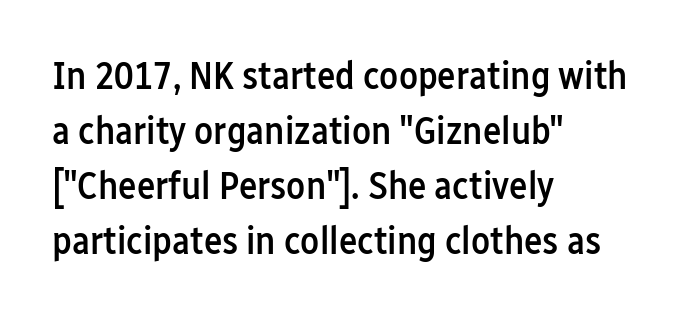
The letters carry no serifs — their stems end cleanly without finishing strokes. Interline gaps are of average width in this sample. The lettering stays uniformly vertical, giving the passage a roman look. Standard letterfit; no display-style spreading of the glyphs. The rendering uses natural spacing where letterforms have individual widths.
